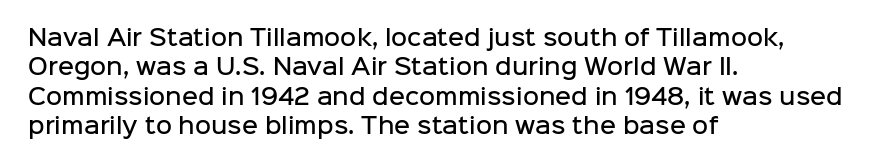
{"italic": "no", "bold": "semi", "underline": "no", "align": "left", "line_spacing": "normal", "line_spacing_ratio": 1.33, "letter_spacing": "normal", "letter_spacing_em": 0.0, "glyph_px": 22}
